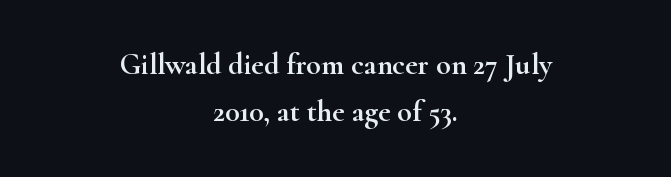
Descenders are the only things crossing below the line. Reading down the column, the eye jumps a familiar distance to each next line. Italic: no, the glyphs are upright roman. One-word summary of the alignment: center.
